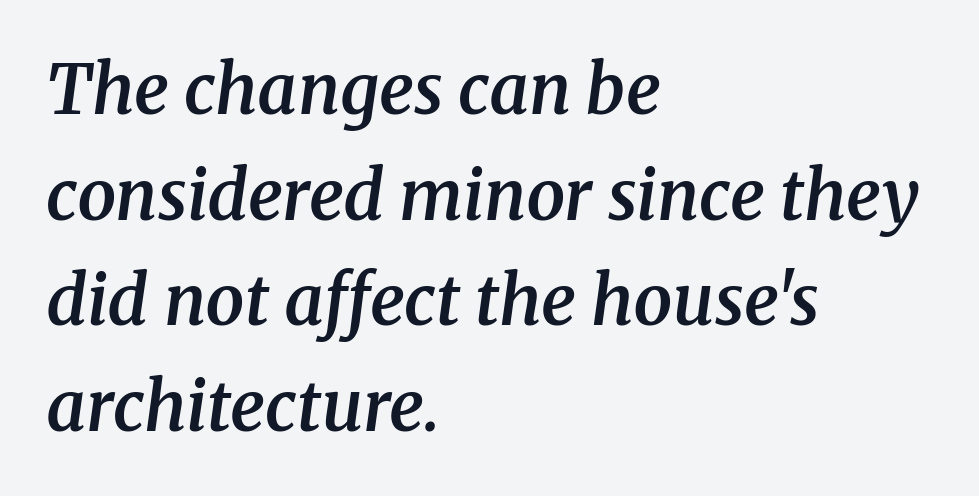
Normally led — the rows are evenly, conventionally spaced. Descenders hang freely into open space. Would a proofreader flag this as italicized? Yes. Does extra space separate the letters? No, they use regular spacing.
